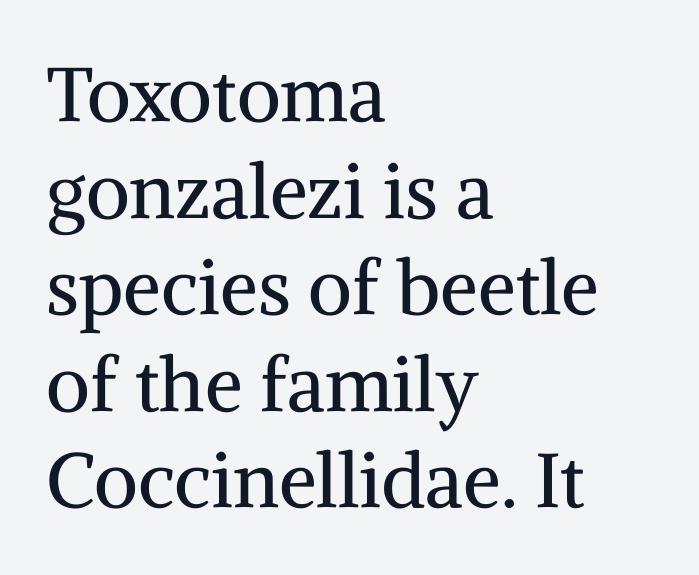
The image shows 76 px regular-weight serif type, upright; set left-aligned, normal line spacing (1.27x), normal letter spacing, not underlined; medium stroke contrast and a medium x-height.
